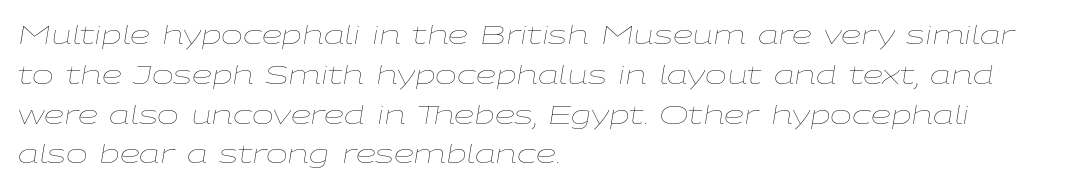
The image shows 26 px text type, italic (leaning right); set left-aligned, normal line spacing (1.53x), normal letter spacing, not underlined.
